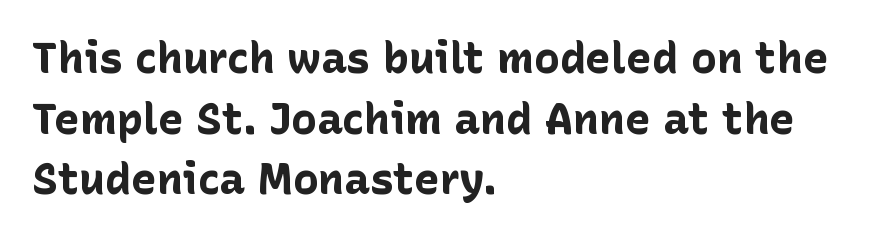
Q: Is the text bold? A: Yes.
Q: Is the text italic (slanted)? A: No, it is upright.
Q: Is the typeface a serif or a sans-serif typeface? A: Sans-serif.
Q: Is the text underlined? A: No.
Q: How is the paragraph aligned? A: Left-aligned.
Q: Is the spacing between letters normal or unusually wide? A: Normal.
Q: Is the spacing between lines tight, normal or loose? A: Normal.
Q: Width (condensed, normal, or wide)? A: Normal.
Q: Stroke contrast? A: Low.
Q: x-height? A: Medium.
Q: Monospaced? A: No.
